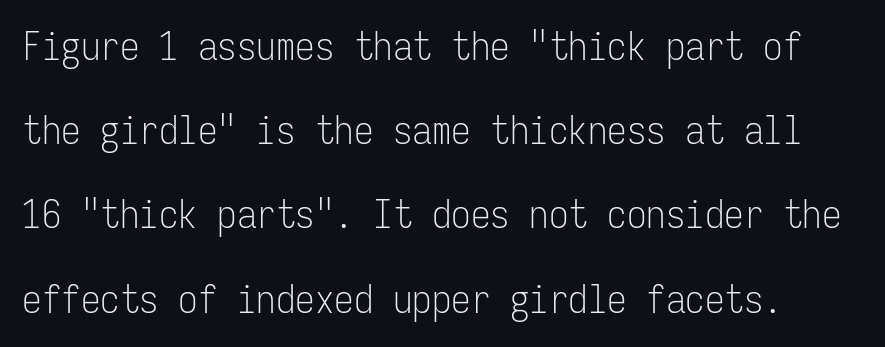
The image shows 39 px light, condensed sans-serif type, upright, monospaced; set loose line spacing (2.16x), normal letter spacing, not underlined; low stroke contrast and a medium x-height.
